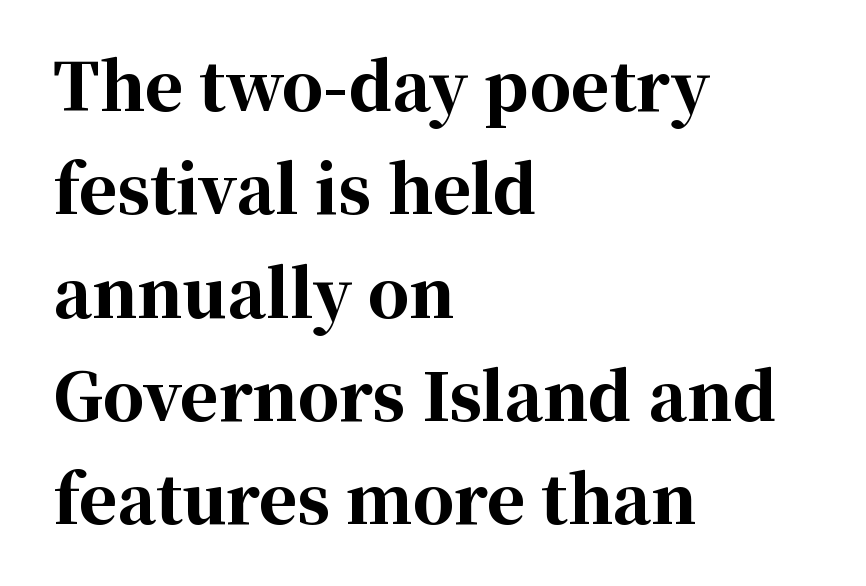
Q: Is the text bold? A: Yes.
Q: Is the text italic (slanted)? A: No, it is upright.
Q: Is the typeface a serif or a sans-serif typeface? A: Serif.
Q: Is the text underlined? A: No.
Q: How is the paragraph aligned? A: Left-aligned.
Q: Is the spacing between letters normal or unusually wide? A: Normal.
Q: Is the spacing between lines tight, normal or loose? A: Normal.
Q: Width (condensed, normal, or wide)? A: Normal.
Q: Stroke contrast? A: High.
Q: x-height? A: Medium.
Q: Monospaced? A: No.
